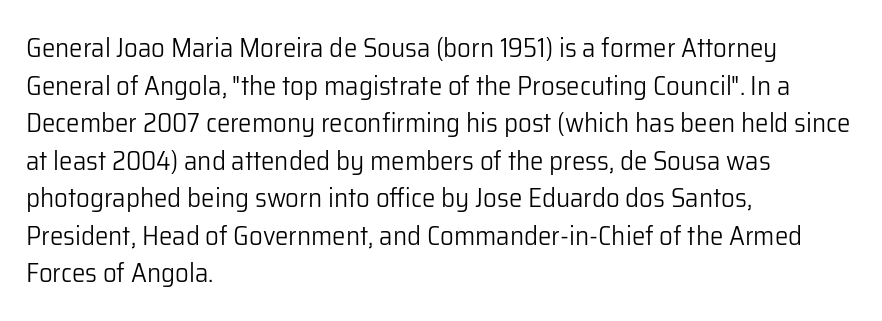
Notice how the stems are strictly vertical — no italics here. A bare baseline throughout the passage. Inter-character spacing is left at the font's built-in metrics. Vertical spacing — default. The ragged edge is on the right, which tells us the setting is flush left. The font sits on the lighter half of the weight spectrum, regular included.
